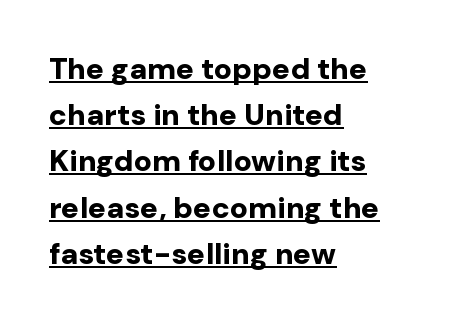
The image shows 30 px bold sans-serif type, upright; set left-aligned, normal line spacing (1.54x), normal letter spacing, underlined; low stroke contrast and a medium x-height.
